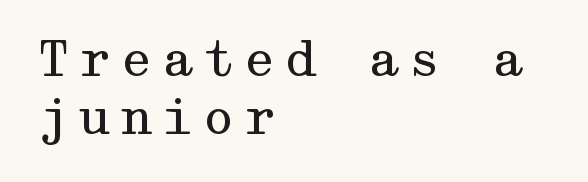
{"serif": "yes", "italic": "no", "bold": "no", "weight": "regular", "width": "wide", "stroke_contrast": "medium", "x_height": "medium", "underline": "no", "align": "left", "line_spacing_ratio": 1.21, "glyph_px": 48}
